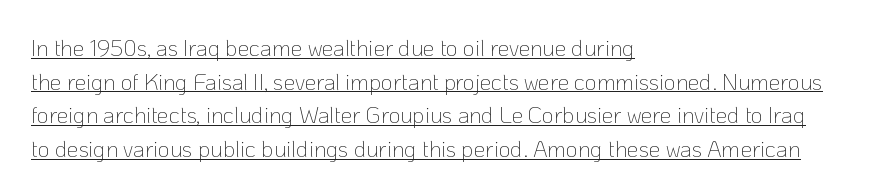
The compositor pushed each line to the left boundary. A typesetter would mark this as roman, not italic. The strokes are not fattened; the text isn't bold. No extra tracking has been applied to these lines. The specimen includes a rule beneath the text block's lines.
